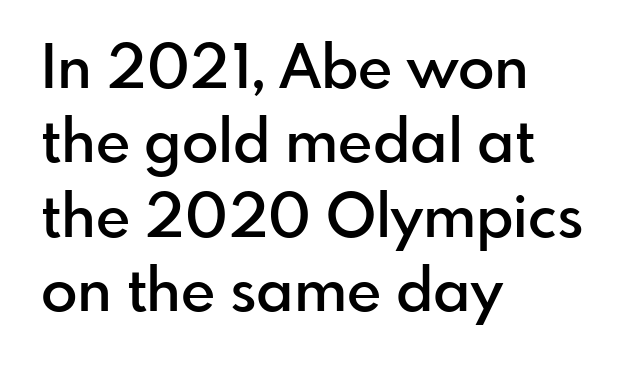
The image shows 60 px semibold sans-serif type, upright; set left-aligned, line spacing 1.24x, normal letter spacing, not underlined; low stroke contrast and a small x-height.
